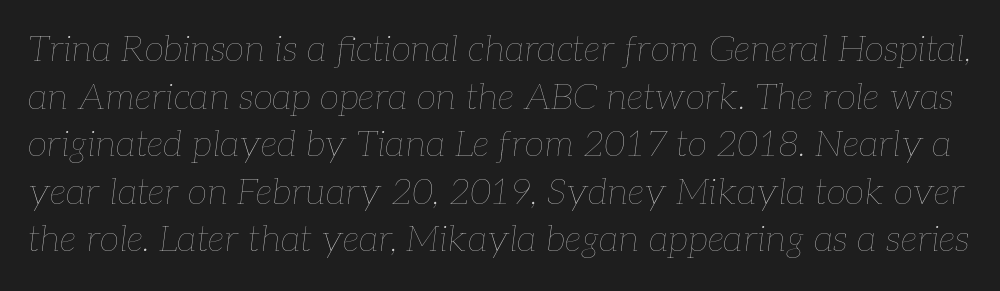
{"italic": "yes", "lean": "right", "slant_degrees": 7, "bold": "no", "weight": "thin", "width": "normal", "stroke_contrast": "low", "x_height": "medium", "monospaced": "no", "underline": "no", "line_spacing": "normal", "line_spacing_ratio": 1.32, "letter_spacing": "normal", "letter_spacing_em": 0.0, "glyph_px": 36}
